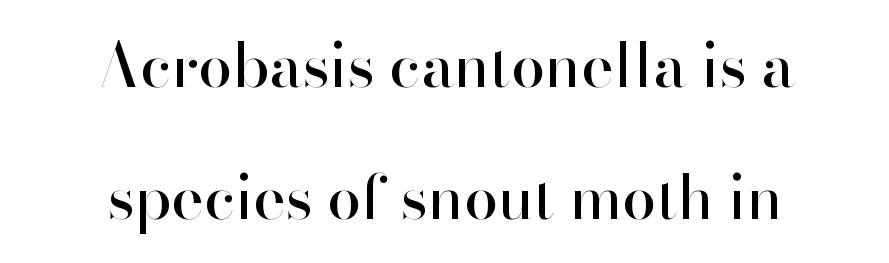
{"serif": "no", "italic": "no", "width": "normal", "stroke_contrast": "high", "x_height": "small", "monospaced": "no", "underline": "no", "align": "center", "line_spacing": "loose", "line_spacing_ratio": 2.17, "letter_spacing": "normal", "letter_spacing_em": 0.0, "glyph_px": 61}
